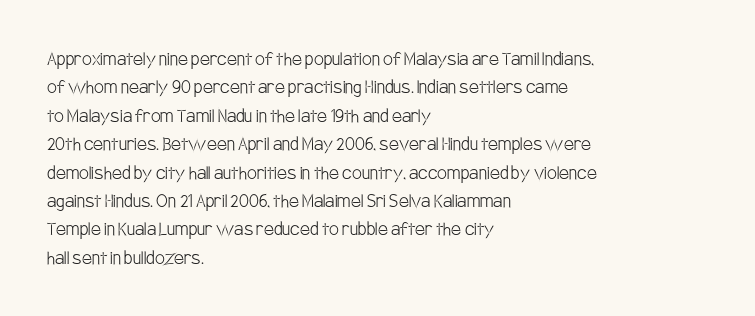
{"italic": "no", "bold": "no", "underline": "no", "align": "left", "line_spacing": "normal", "line_spacing_ratio": 1.29, "letter_spacing": "normal", "letter_spacing_em": 0.0, "glyph_px": 22}
